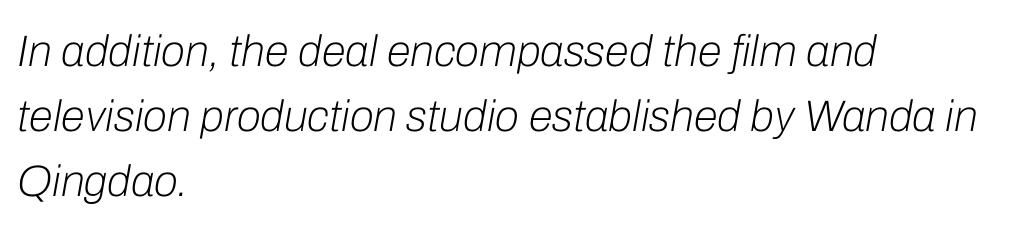
The image shows 44 px light type, italic (leaning right); set left-aligned, normal line spacing (1.48x), normal letter spacing, not underlined; low stroke contrast and a medium x-height.
